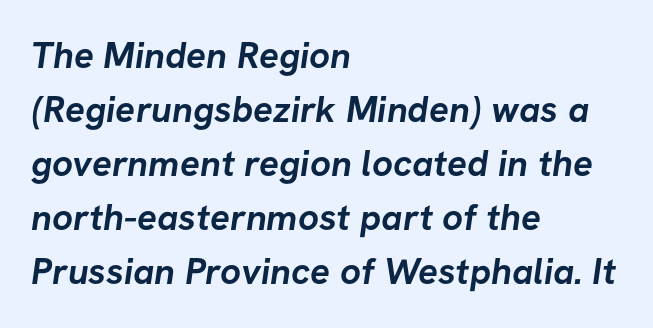
{"serif": "no", "bold": "yes", "weight": "semibold", "width": "normal", "stroke_contrast": "low", "x_height": "medium", "monospaced": "no", "underline": "no", "align": "left", "line_spacing": "normal", "line_spacing_ratio": 1.46, "letter_spacing": "normal", "letter_spacing_em": 0.0, "glyph_px": 37}
